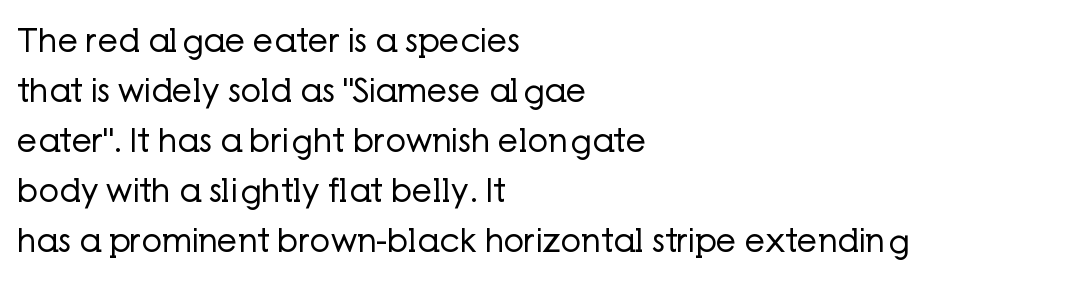
Q: Is the text bold? A: No.
Q: Is the text italic (slanted)? A: No, it is upright.
Q: Is the typeface a serif or a sans-serif typeface? A: Sans-serif.
Q: Is the text underlined? A: No.
Q: How is the paragraph aligned? A: Left-aligned.
Q: Is the spacing between letters normal or unusually wide? A: Normal.
Q: Is the spacing between lines tight, normal or loose? A: Normal.
Q: Width (condensed, normal, or wide)? A: Normal.
Q: Stroke contrast? A: Low.
Q: x-height? A: Medium.
Q: Monospaced? A: No.
